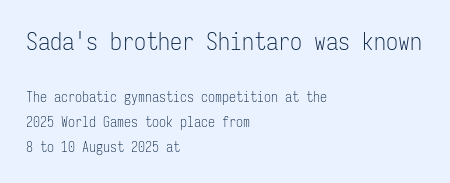
{"italic": "no", "bold": "no", "underline": "no", "align": "left", "line_spacing_ratio": 1.79, "letter_spacing": "normal", "letter_spacing_em": 0.0, "larger_block": "first", "size_ratio": 1.71, "glyph_px": 24}
